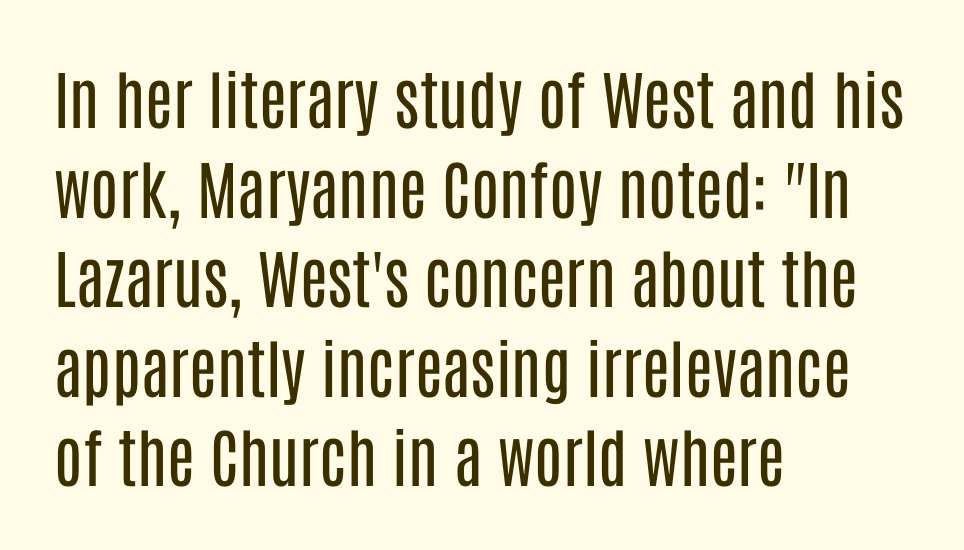
{"serif": "no", "italic": "no", "bold": "no", "weight": "regular", "width": "condensed", "stroke_contrast": "low", "x_height": "large", "monospaced": "no", "underline": "no", "align": "left", "line_spacing": "normal", "line_spacing_ratio": 1.4, "letter_spacing": "normal", "letter_spacing_em": 0.0, "glyph_px": 64}
